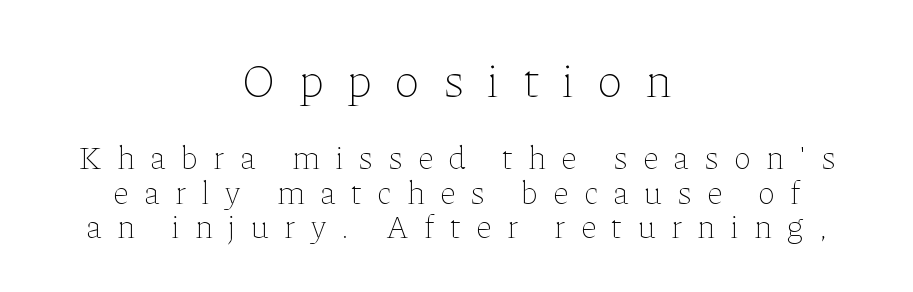
Q: Is the text bold? A: No.
Q: Is the text italic (slanted)? A: No, it is upright.
Q: Is the text underlined? A: No.
Q: How is the paragraph aligned? A: Centered.
Q: Is the spacing between letters normal or unusually wide? A: Unusually wide.
Q: Is the spacing between lines tight, normal or loose? A: Tight.
Q: Which block of text is set in a larger size, the first (top) or the second (bottom)? A: The first (top) one.
Q: Width (condensed, normal, or wide)? A: Normal.
Q: Stroke contrast? A: Low.
Q: x-height? A: Medium.
Q: Monospaced? A: No.
